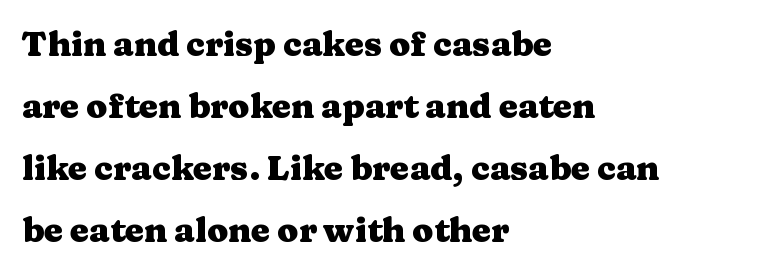
Q: Is the text bold? A: Yes.
Q: Is the text italic (slanted)? A: No, it is upright.
Q: Is the typeface a serif or a sans-serif typeface? A: Serif.
Q: Is the text underlined? A: No.
Q: How is the paragraph aligned? A: Left-aligned.
Q: Is the spacing between letters normal or unusually wide? A: Normal.
Q: Width (condensed, normal, or wide)? A: Wide.
Q: Stroke contrast? A: Medium.
Q: x-height? A: Medium.
Q: Monospaced? A: No.
